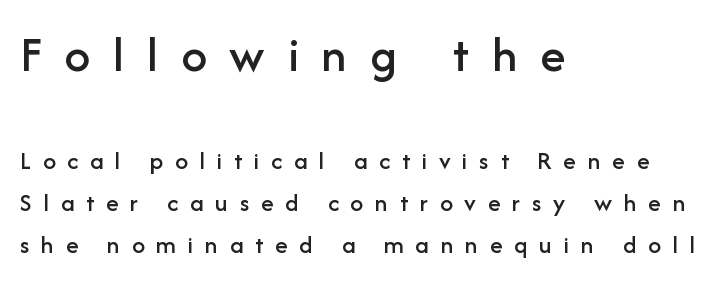
A typesetter would call this proportional, since set widths differ per character. You can tell from the bare stems that sans-serif type was used. Descender tails drop into unmarked territory. Every row of glyphs begins at an identical x-position on the left. The space between consecutive lines is moderate. Between these two stacked blocks, the higher one wins on size.
